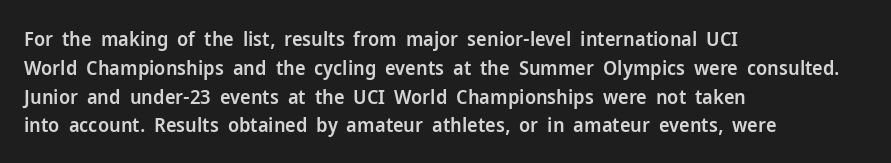
{"italic": "no", "bold": "semi", "underline": "no", "align": "left", "line_spacing": "normal", "line_spacing_ratio": 1.44, "letter_spacing": "normal", "letter_spacing_em": 0.0, "glyph_px": 20}
